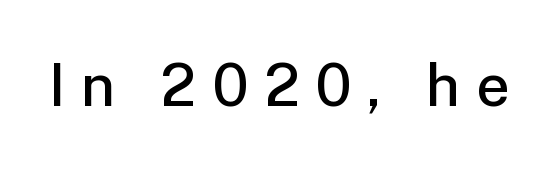
{"serif": "no", "italic": "no", "bold": "semi", "weight": "semibold", "width": "normal", "stroke_contrast": "low", "x_height": "medium", "monospaced": "no", "underline": "no", "letter_spacing": "wide", "letter_spacing_em": 0.26, "glyph_px": 59}
